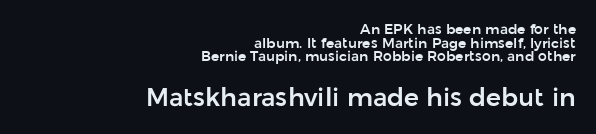
The image shows 25 px text type, upright; set right-aligned, tight line spacing (0.98x), normal letter spacing, not underlined; the second (bottom) block is 1.79x larger.
